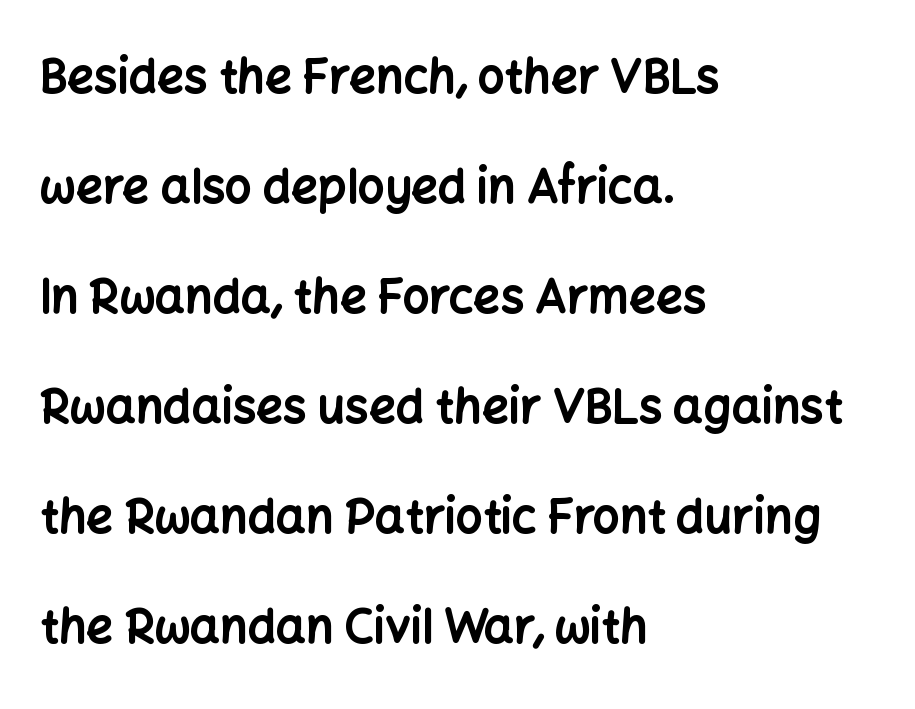
{"serif": "no", "italic": "no", "bold": "yes", "weight": "bold", "width": "normal", "stroke_contrast": "low", "x_height": "medium", "monospaced": "no", "underline": "no", "align": "left", "line_spacing": "loose", "line_spacing_ratio": 2.34, "letter_spacing": "normal", "letter_spacing_em": 0.0, "glyph_px": 47}
